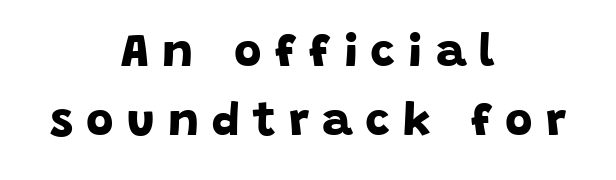
The glyphs are unaccompanied by any horizontal stroke below them. Casual observation: everything's sitting right in the middle. How heavy is the stroke? Heavy — this is a bold. Is this a fixed-width face? No — the glyphs have proportional, varying widths.
